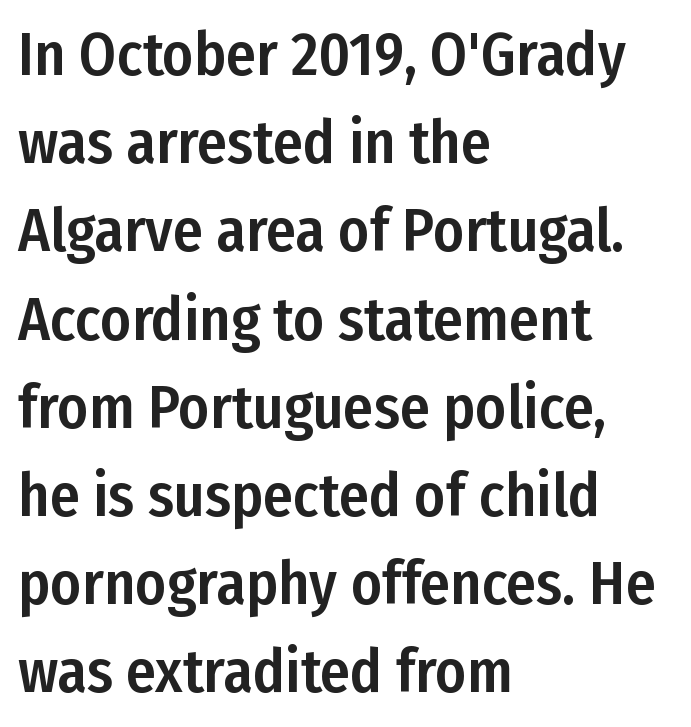
{"serif": "no", "italic": "no", "width": "condensed", "stroke_contrast": "low", "x_height": "medium", "monospaced": "no", "underline": "no", "align": "left", "line_spacing": "normal", "line_spacing_ratio": 1.47, "letter_spacing": "normal", "letter_spacing_em": 0.0, "glyph_px": 60}
